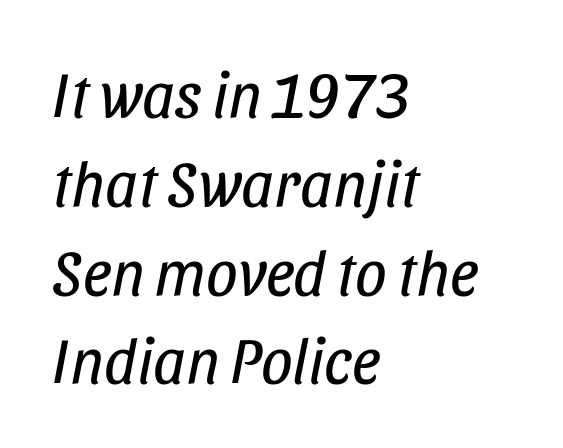
{"italic": "yes", "lean": "right", "slant_degrees": 11, "bold": "no", "weight": "regular", "width": "condensed", "stroke_contrast": "low", "x_height": "large", "monospaced": "no", "underline": "no", "align": "left", "line_spacing": "normal", "line_spacing_ratio": 1.41, "letter_spacing": "normal", "letter_spacing_em": 0.0, "glyph_px": 63}
